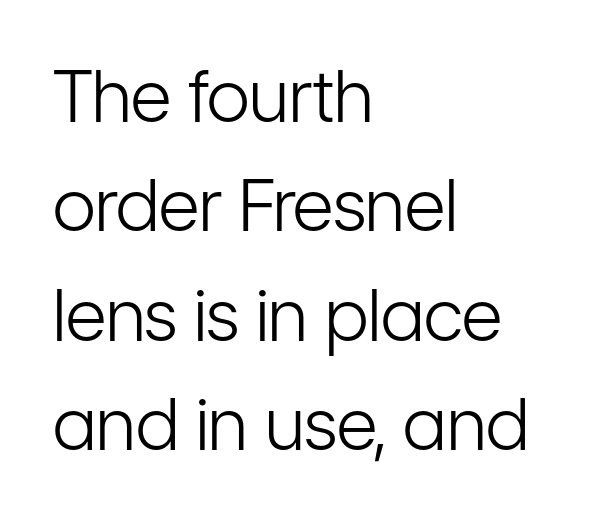
Q: Is the text bold? A: No.
Q: Is the text italic (slanted)? A: No, it is upright.
Q: Is the typeface a serif or a sans-serif typeface? A: Sans-serif.
Q: Is the text underlined? A: No.
Q: How is the paragraph aligned? A: Left-aligned.
Q: Is the spacing between letters normal or unusually wide? A: Normal.
Q: Is the spacing between lines tight, normal or loose? A: Normal.
Q: Width (condensed, normal, or wide)? A: Condensed.
Q: Stroke contrast? A: Low.
Q: x-height? A: Medium.
Q: Monospaced? A: No.
